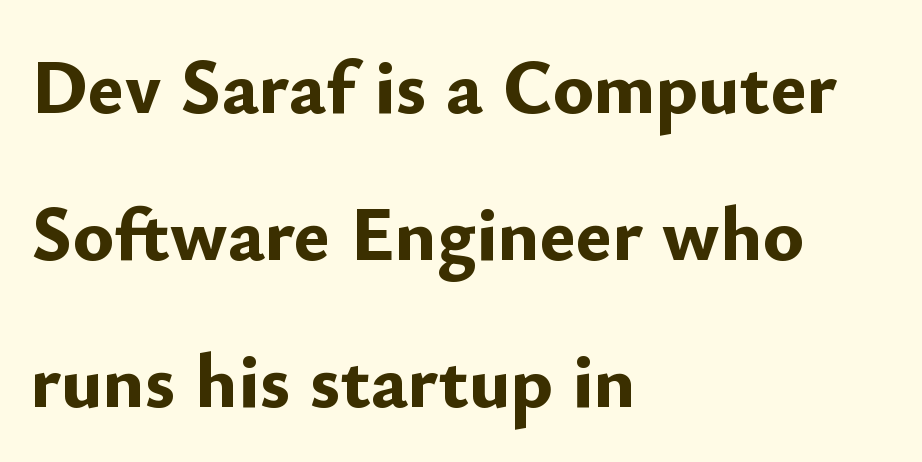
The passage is arranged the way most books set body copy — flush left. This is roman type, the default non-slanted kind. Each glyph is drawn with heavy, bold strokes. Spacing between characters is what you'd get straight out of the box. This rendering employs a face without finishing strokes, i.e., a sans-serif. This sample has the flowing, uneven cadence of proportional lettering.
